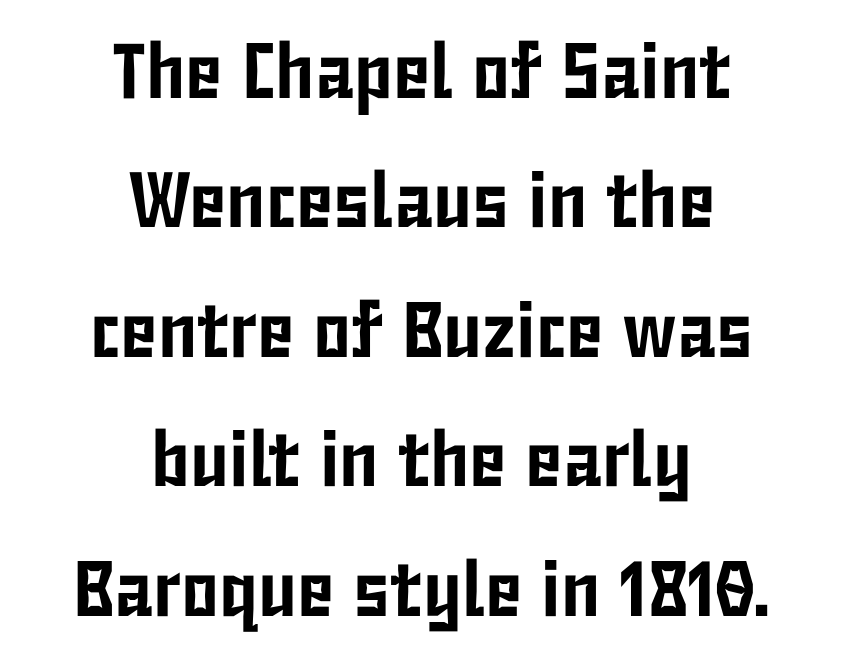
Descenders hang freely into open space. This rendering employs a face without finishing strokes, i.e., a sans-serif. This sample uses plain, unmodified letter spacing. Each new line begins a customary step beneath the previous one.
